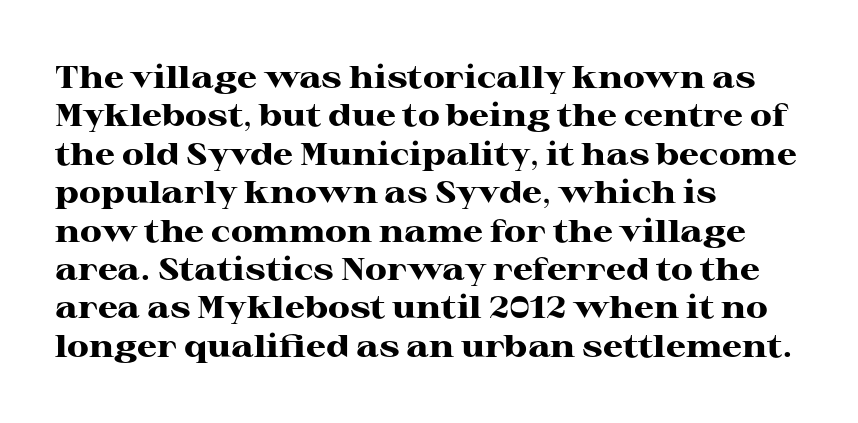
How are the letters spaced? Ordinarily, with no added tracking. Little horizontal feet cap the strokes, marking this as serif type. Spacing verdict: proportional, widths tailored to each character. Honestly, there is no underline to notice here at all. In terms of posture, this sample is upright. Does the copy run flush right? No — it runs flush left.
